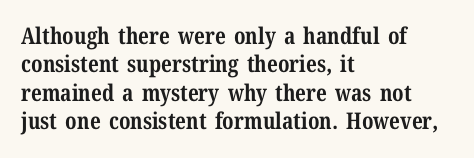
Q: Is the text bold? A: Yes.
Q: Is the text italic (slanted)? A: No, it is upright.
Q: Is the text underlined? A: No.
Q: How is the paragraph aligned? A: Left-aligned.
Q: Is the spacing between letters normal or unusually wide? A: Normal.
